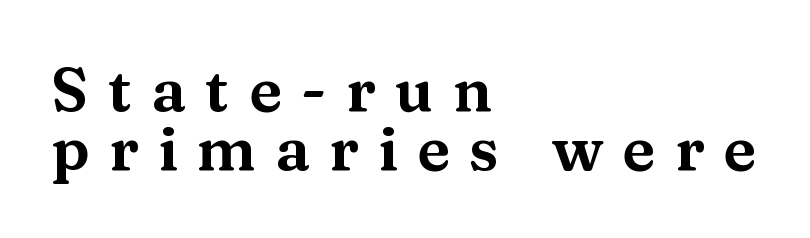
Q: Is the text italic (slanted)? A: No, it is upright.
Q: Is the typeface a serif or a sans-serif typeface? A: Serif.
Q: Is the text underlined? A: No.
Q: How is the paragraph aligned? A: Left-aligned.
Q: Is the spacing between letters normal or unusually wide? A: Unusually wide.
Q: Is the spacing between lines tight, normal or loose? A: Tight.
Q: Width (condensed, normal, or wide)? A: Wide.
Q: Stroke contrast? A: Medium.
Q: x-height? A: Medium.
Q: Monospaced? A: No.
